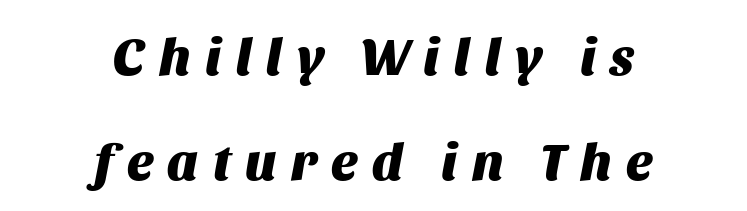
Character widths vary here, with narrow letters taking less room than wide ones. In terms of posture, this sample is oblique. Display-style spreading of the glyphs; the letterfit is very open. In terms of leading, this rendering errs on the spacious side. If you folded the block vertically in half, each line would mirror itself in length.
